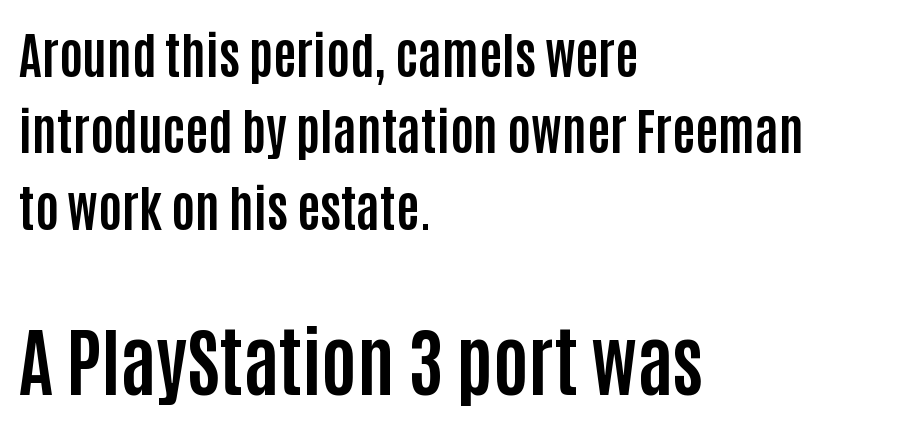
Q: Is the text bold? A: Yes.
Q: Is the text italic (slanted)? A: No, it is upright.
Q: Is the typeface a serif or a sans-serif typeface? A: Sans-serif.
Q: Is the text underlined? A: No.
Q: How is the paragraph aligned? A: Left-aligned.
Q: Is the spacing between letters normal or unusually wide? A: Normal.
Q: Is the spacing between lines tight, normal or loose? A: Normal.
Q: Which block of text is set in a larger size, the first (top) or the second (bottom)? A: The second (bottom) one.
Q: Width (condensed, normal, or wide)? A: Condensed.
Q: Stroke contrast? A: Low.
Q: x-height? A: Large.
Q: Monospaced? A: No.
